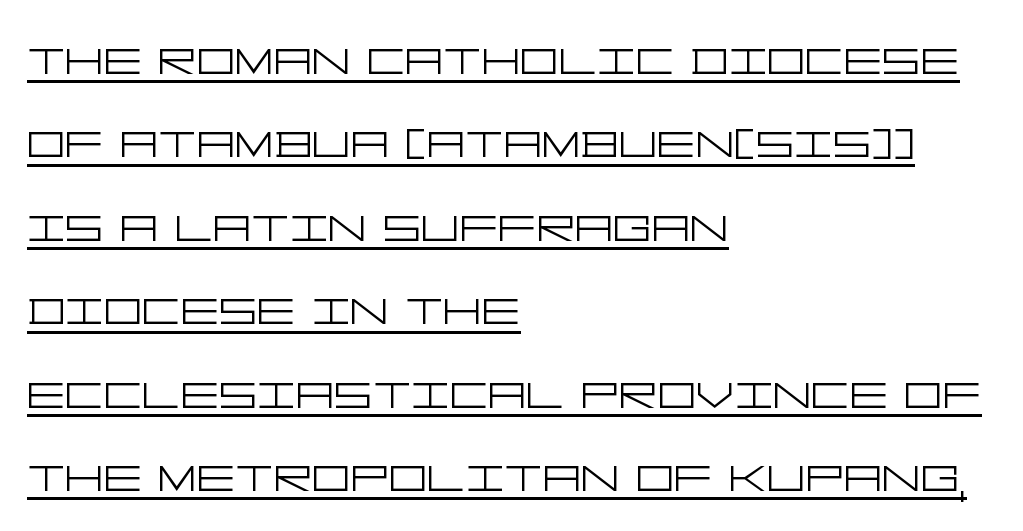
The image shows 60 px light, wide sans-serif type, upright; set left-aligned, normal line spacing (1.39x), normal letter spacing, underlined; low stroke contrast and a large x-height.
